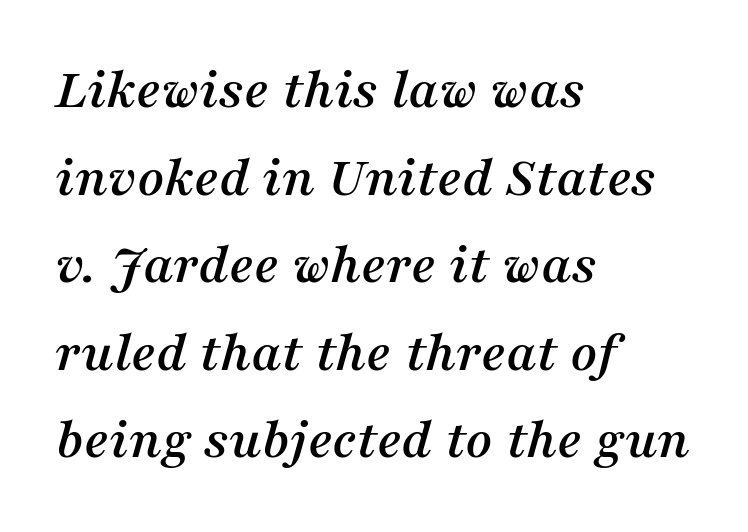
The image shows 58 px serif type, italic (leaning right); set left-aligned, normal line spacing (1.51x), normal letter spacing, not underlined; medium stroke contrast and a medium x-height.
